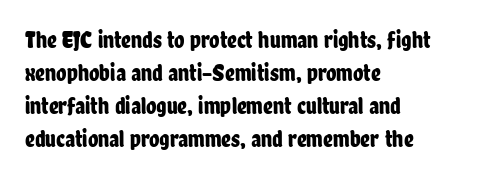
Q: Is the text italic (slanted)? A: No, it is upright.
Q: Is the text underlined? A: No.
Q: How is the paragraph aligned? A: Left-aligned.
Q: Is the spacing between letters normal or unusually wide? A: Normal.
Q: Is the spacing between lines tight, normal or loose? A: Normal.
